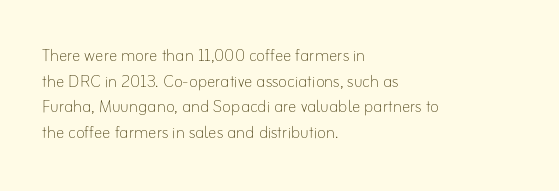
The image shows 21 px text type, upright; set left-aligned, line spacing 1.22x, normal letter spacing, not underlined.
